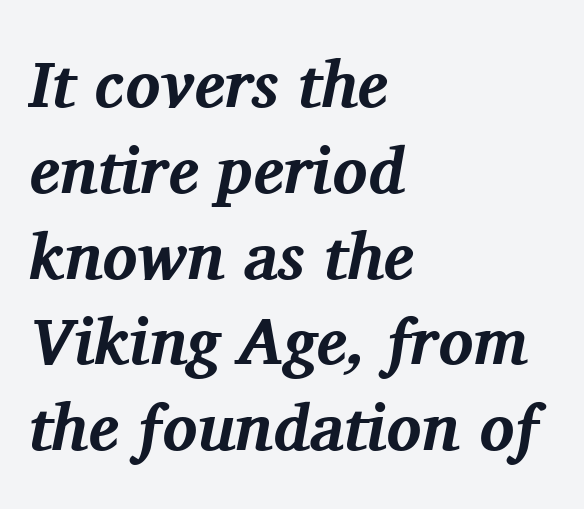
{"serif": "yes", "italic": "yes", "lean": "right", "slant_degrees": 11, "bold": "yes", "weight": "bold", "width": "normal", "stroke_contrast": "medium", "x_height": "medium", "monospaced": "no", "underline": "no", "align": "left", "line_spacing": "normal", "line_spacing_ratio": 1.32, "letter_spacing": "normal", "letter_spacing_em": 0.0, "glyph_px": 65}
